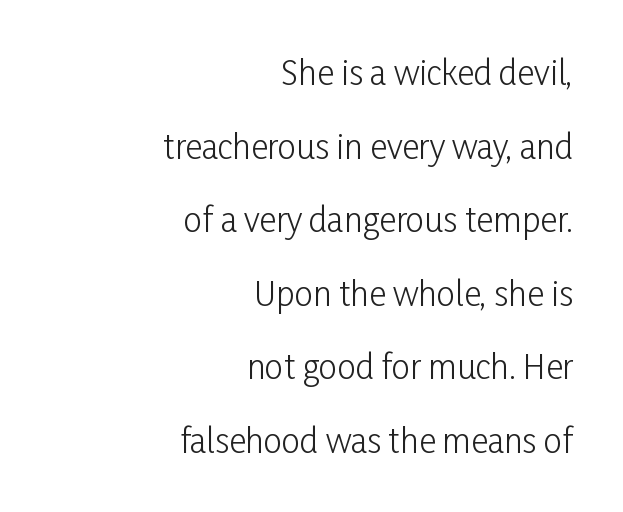
The image shows 33 px light, condensed sans-serif type, upright; set right-aligned, loose line spacing (2.23x), normal letter spacing, not underlined; low stroke contrast and a medium x-height.
